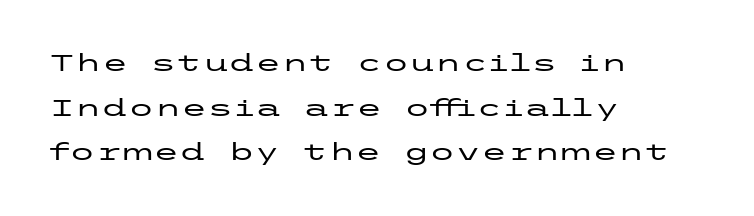
These lines keep a tight, regular rhythm from letter to letter. The passage is arranged the way most books set body copy — flush left. Just letters on the line, the space beneath them empty. The letters stand upright; this is a roman face.
